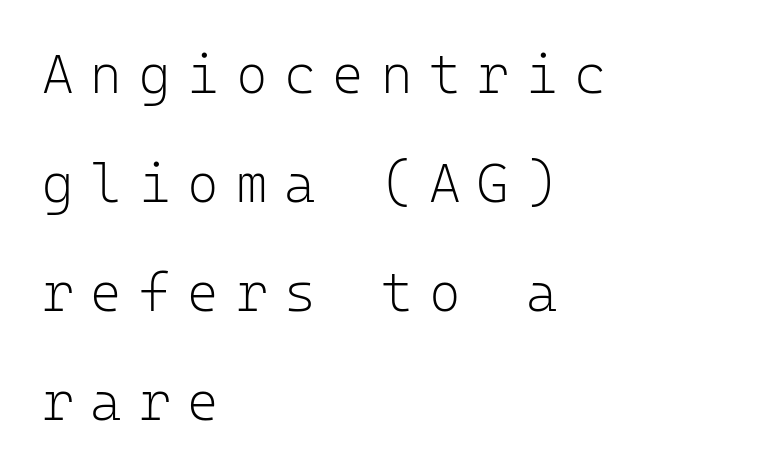
{"serif": "no", "italic": "no", "bold": "no", "weight": "light", "width": "normal", "stroke_contrast": "low", "x_height": "medium", "monospaced": "yes", "underline": "no", "align": "left", "line_spacing": "loose", "line_spacing_ratio": 2.02, "letter_spacing": "wide", "letter_spacing_em": 0.31, "glyph_px": 54}
